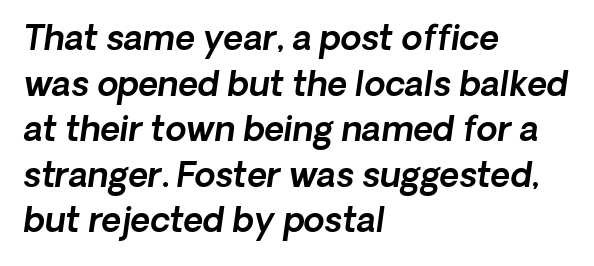
Short and long lines alike share a common starting point at left. Interline gaps are of average width in this sample. Unmarked baselines from the first word to the last. Spacing between characters is what you'd get straight out of the box.
